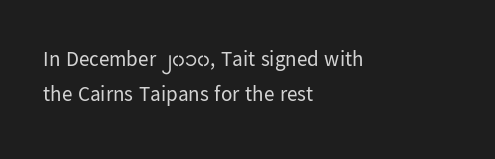
{"italic": "no", "bold": "no", "underline": "no", "align": "left", "line_spacing": "normal", "line_spacing_ratio": 1.68, "letter_spacing": "normal", "letter_spacing_em": 0.0, "glyph_px": 21}
